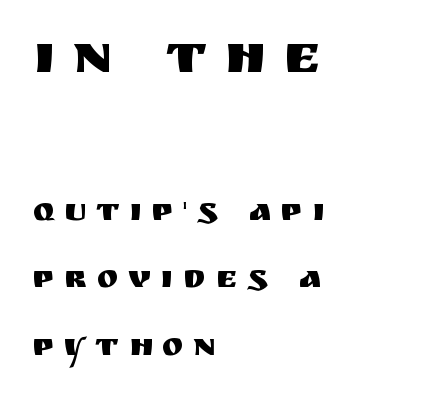
{"serif": "no", "italic": "no", "width": "normal", "stroke_contrast": "medium", "x_height": "large", "monospaced": "no", "underline": "no", "align": "left", "line_spacing": "loose", "line_spacing_ratio": 2.12, "letter_spacing": "wide", "letter_spacing_em": 0.31, "larger_block": "first", "size_ratio": 1.75, "glyph_px": 56}
